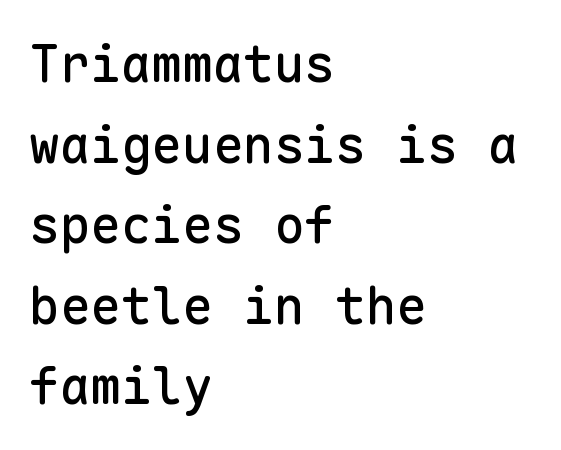
The image shows 51 px sans-serif type, upright, monospaced; set left-aligned, normal line spacing (1.58x), normal letter spacing, not underlined; low stroke contrast and a medium x-height.
